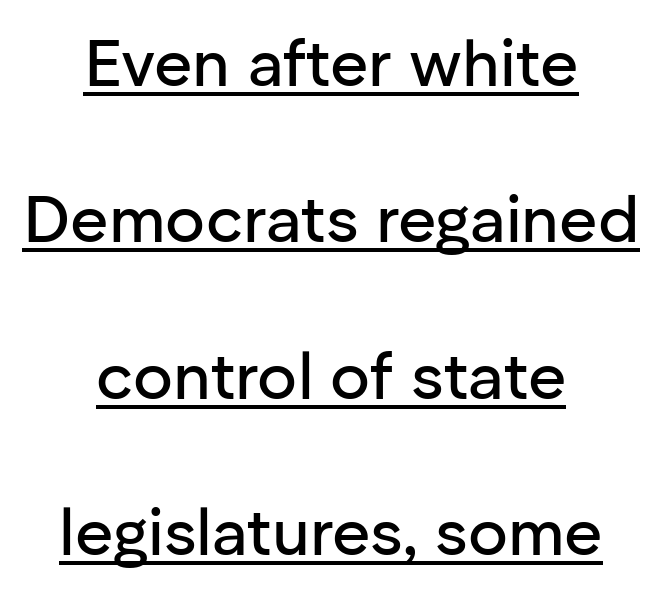
The image shows 66 px sans-serif type, upright; set centered, loose line spacing (2.37x), normal letter spacing, underlined; low stroke contrast and a medium x-height.
